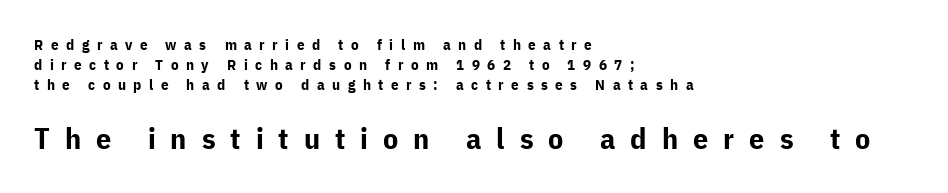
This layout puts the modest block above and the oversized block below. The rag falls on the right side of this text block. The rendering shows plain stroke endings on the letterforms — a sans-serif design. Lines of text with bare space underneath.
